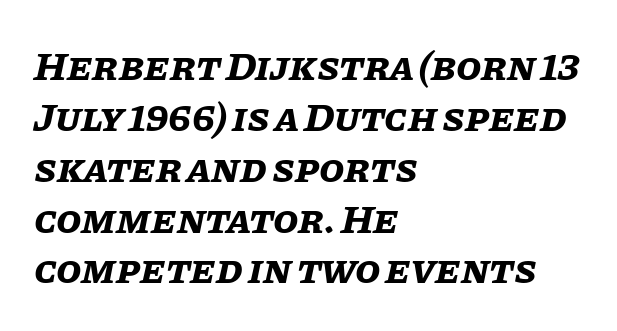
The image shows 41 px bold type, italic (leaning right); set left-aligned, line spacing 1.24x, normal letter spacing, not underlined; low stroke contrast and a large x-height.
